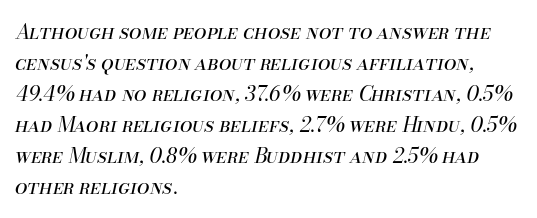
Nobody touched the tracking dial on this one. The rendering anchors every line to the left-hand side. The designer left line spacing at the default. The passage shown is not underscored anywhere. Vertical stems look standard width or narrower in stroke.
